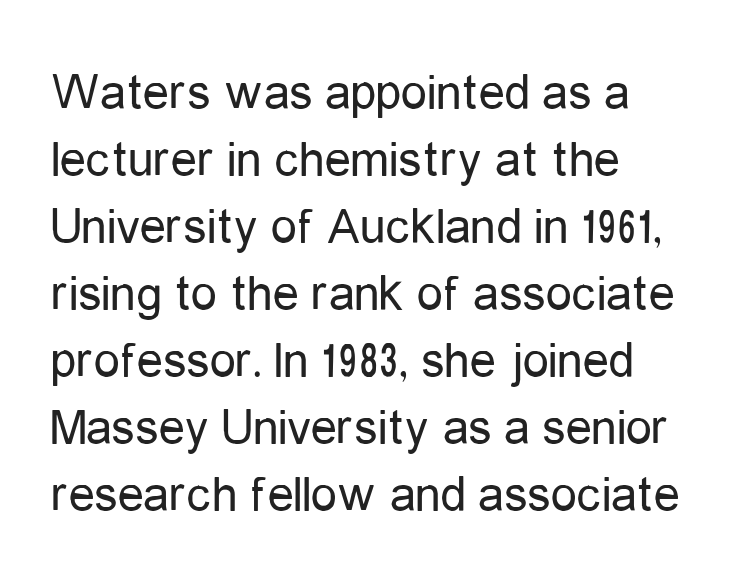
The image shows 52 px regular-weight, condensed sans-serif type, upright; set left-aligned, normal line spacing (1.29x), normal letter spacing, not underlined; low stroke contrast and a medium x-height.
